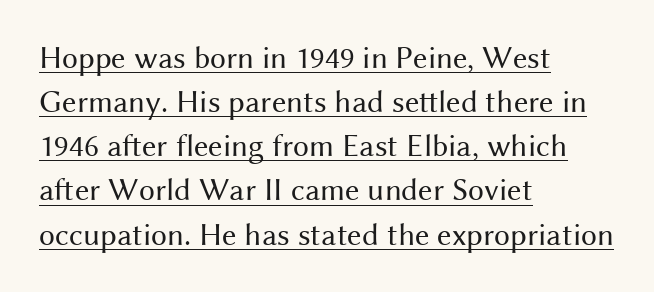
Think of a printed novel: that variable character pitch is what you see here. This is the regular roman posture of the typeface. Caption: standard tracking, unaltered. Leading: standard. Are there feet on the stems? There aren't — it's a sans.
